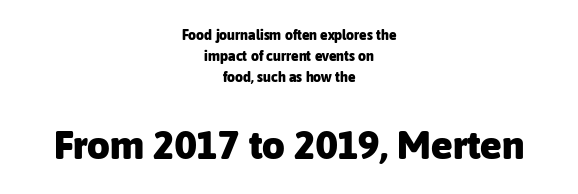
Q: Is the text bold? A: Yes.
Q: Is the text italic (slanted)? A: No, it is upright.
Q: Is the typeface a serif or a sans-serif typeface? A: Sans-serif.
Q: Is the text underlined? A: No.
Q: How is the paragraph aligned? A: Centered.
Q: Is the spacing between letters normal or unusually wide? A: Normal.
Q: Is the spacing between lines tight, normal or loose? A: Normal.
Q: Which block of text is set in a larger size, the first (top) or the second (bottom)? A: The second (bottom) one.
Q: Width (condensed, normal, or wide)? A: Normal.
Q: Stroke contrast? A: Low.
Q: x-height? A: Medium.
Q: Monospaced? A: No.
